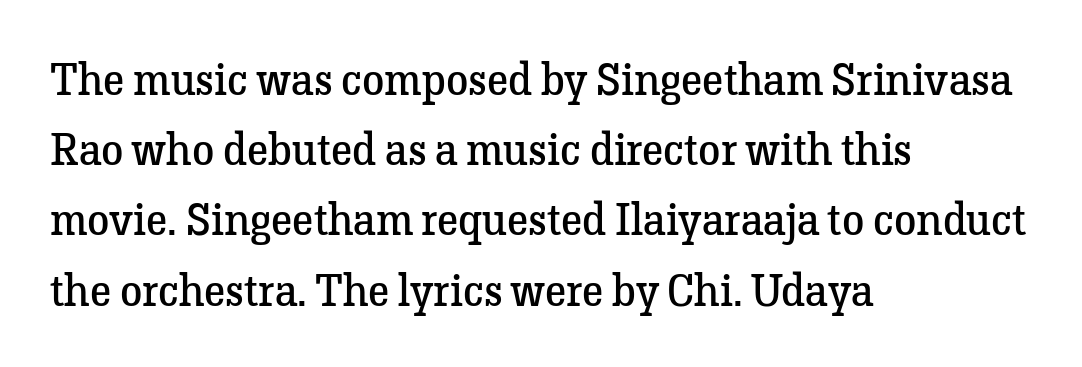
{"serif": "yes", "italic": "no", "bold": "no", "weight": "regular", "width": "normal", "stroke_contrast": "low", "x_height": "medium", "monospaced": "no", "underline": "no", "align": "left", "line_spacing": "normal", "line_spacing_ratio": 1.56, "letter_spacing": "normal", "letter_spacing_em": 0.0, "glyph_px": 45}
